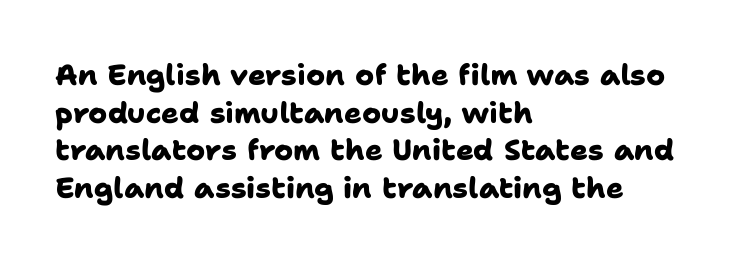
The image shows 29 px heavy sans-serif type; set left-aligned, normal line spacing (1.3x), normal letter spacing, not underlined; low stroke contrast and a medium x-height.
